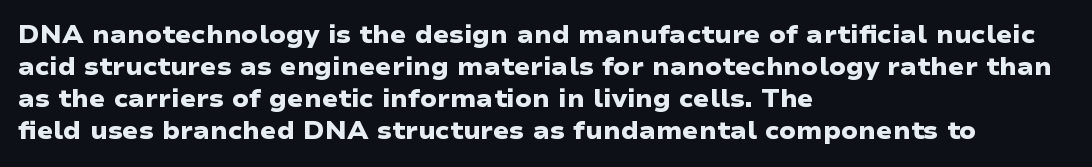
Q: Is the text bold? A: Yes.
Q: Is the text underlined? A: No.
Q: How is the paragraph aligned? A: Left-aligned.
Q: Is the spacing between letters normal or unusually wide? A: Normal.
Q: Is the spacing between lines tight, normal or loose? A: Normal.
